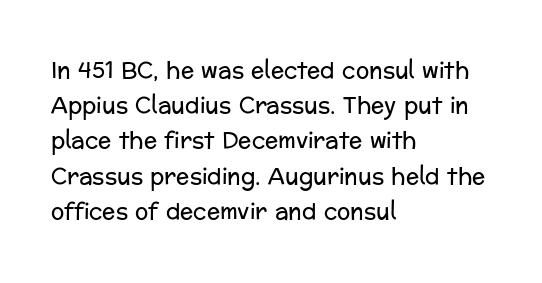
Q: Is the text bold? A: No.
Q: Is the text italic (slanted)? A: No, it is upright.
Q: Is the text underlined? A: No.
Q: How is the paragraph aligned? A: Left-aligned.
Q: Is the spacing between letters normal or unusually wide? A: Normal.
Q: Is the spacing between lines tight, normal or loose? A: Normal.
